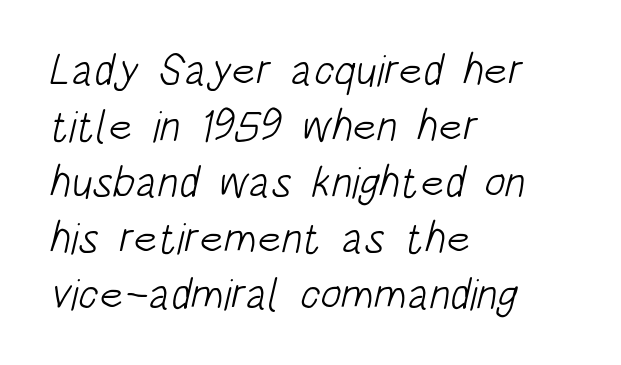
This sample has the flowing, uneven cadence of proportional lettering. Typeset ragged right — the left edge is the straight one. Quick note: underline off. Is the letter spacing exaggerated? No — it looks like the ordinary default.
